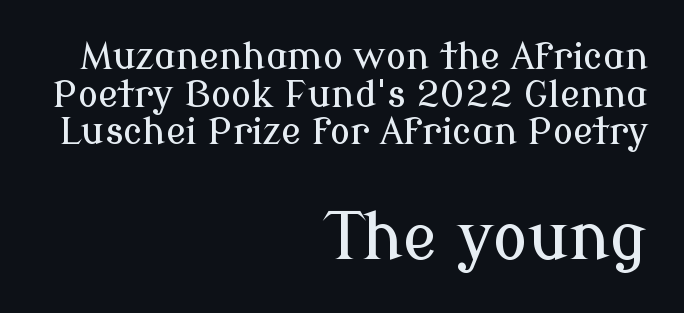
The passage is arranged like a letterhead date or caption credit — flush right. Short note: letters normally spaced. You can tell from the footed stems that serif type was used. The letters advance in unequal steps, a hallmark of proportional type.
